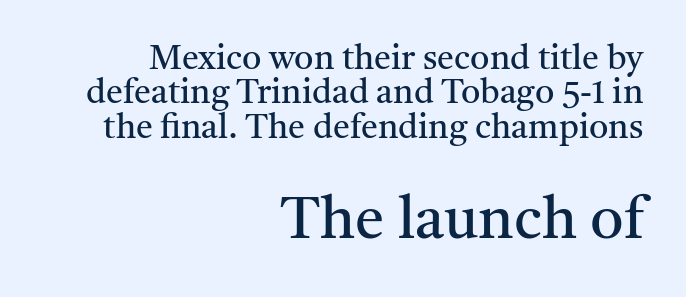
The image shows 59 px regular-weight serif type, upright; set right-aligned, tight line spacing (1.01x), normal letter spacing, not underlined; the second (bottom) block is 1.74x larger; medium stroke contrast and a medium x-height.
